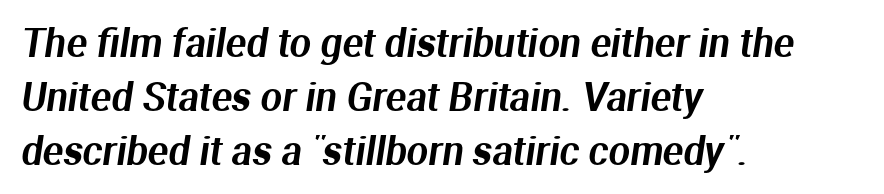
Q: Is the typeface a serif or a sans-serif typeface? A: Sans-serif.
Q: Is the text underlined? A: No.
Q: How is the paragraph aligned? A: Left-aligned.
Q: Is the spacing between letters normal or unusually wide? A: Normal.
Q: Is the spacing between lines tight, normal or loose? A: Normal.
Q: Width (condensed, normal, or wide)? A: Normal.
Q: Stroke contrast? A: Medium.
Q: x-height? A: Medium.
Q: Monospaced? A: No.
